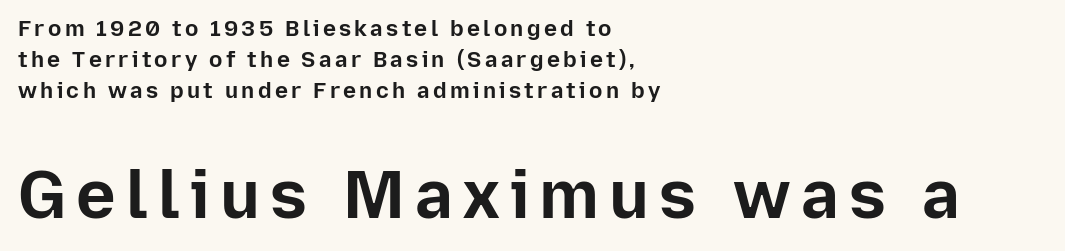
{"serif": "no", "italic": "no", "bold": "yes", "weight": "bold", "width": "normal", "stroke_contrast": "low", "x_height": "medium", "monospaced": "no", "underline": "no", "align": "left", "line_spacing": "normal", "line_spacing_ratio": 1.41, "larger_block": "second", "size_ratio": 3.05, "glyph_px": 67}
